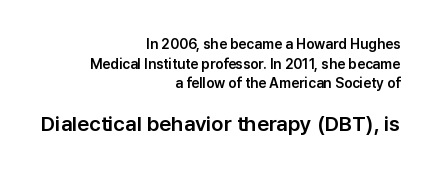
Q: Is the text italic (slanted)? A: No, it is upright.
Q: Is the text underlined? A: No.
Q: How is the paragraph aligned? A: Right-aligned.
Q: Is the spacing between letters normal or unusually wide? A: Normal.
Q: Is the spacing between lines tight, normal or loose? A: Normal.
Q: Which block of text is set in a larger size, the first (top) or the second (bottom)? A: The second (bottom) one.
